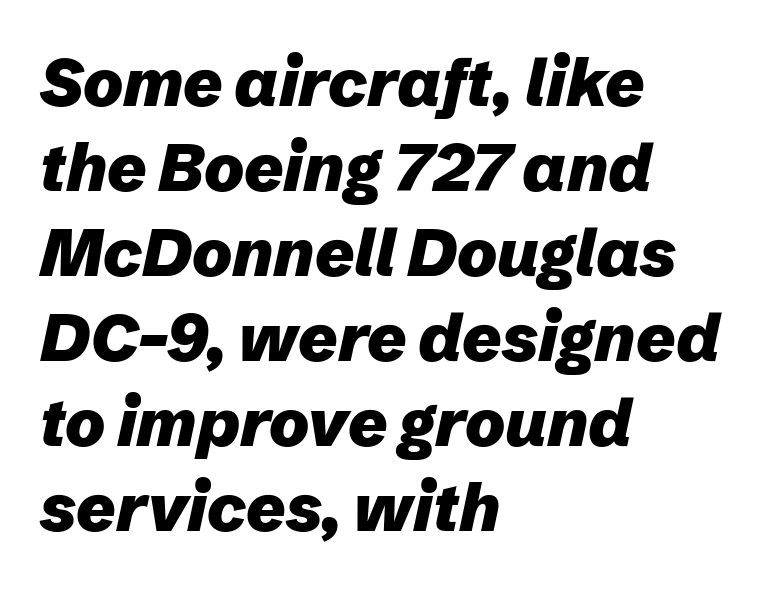
Q: Is the text bold? A: Yes.
Q: Is the text italic (slanted)? A: Yes, it leans right by about 12 degrees.
Q: Is the text underlined? A: No.
Q: How is the paragraph aligned? A: Left-aligned.
Q: Is the spacing between letters normal or unusually wide? A: Normal.
Q: Is the spacing between lines tight, normal or loose? A: Normal.
Q: Width (condensed, normal, or wide)? A: Normal.
Q: Stroke contrast? A: Low.
Q: x-height? A: Medium.
Q: Monospaced? A: No.
